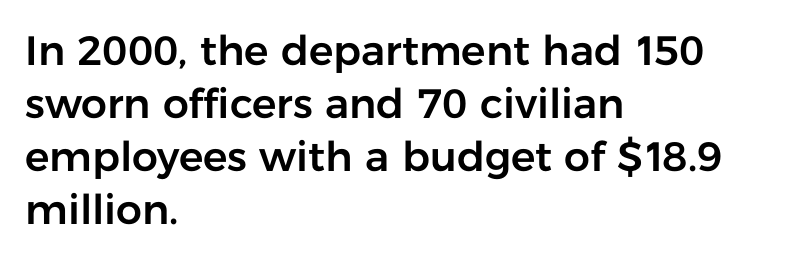
The image shows 41 px sans-serif type, upright; set left-aligned, normal line spacing (1.29x), normal letter spacing, not underlined; low stroke contrast and a medium x-height.
